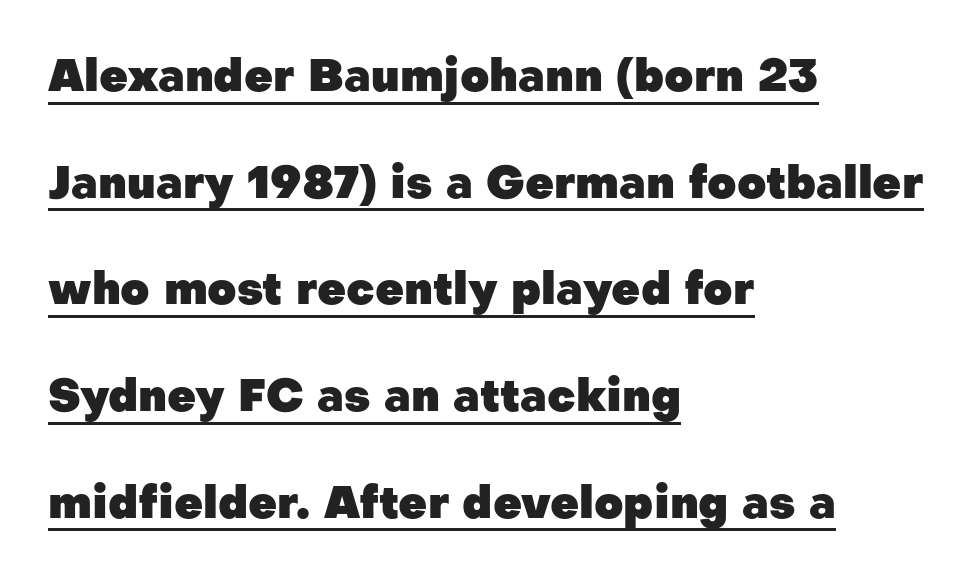
Q: Is the text bold? A: Yes.
Q: Is the text italic (slanted)? A: No, it is upright.
Q: Is the typeface a serif or a sans-serif typeface? A: Sans-serif.
Q: Is the text underlined? A: Yes.
Q: How is the paragraph aligned? A: Left-aligned.
Q: Is the spacing between letters normal or unusually wide? A: Normal.
Q: Is the spacing between lines tight, normal or loose? A: Loose.
Q: Width (condensed, normal, or wide)? A: Normal.
Q: Stroke contrast? A: Low.
Q: x-height? A: Medium.
Q: Monospaced? A: No.
